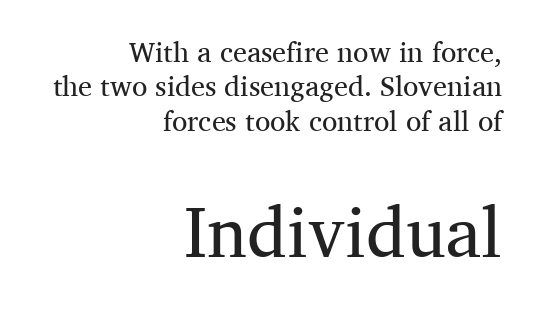
The strokes carry an ordinary text weight at most. Quick note: not italic, upright. Little horizontal feet cap the strokes, marking this as serif type. The block sitting lower on the canvas is the one with enlarged characters. Each line ends at the same right margin while the left side varies. Between one letter and the next there's only the usual sliver of space.
